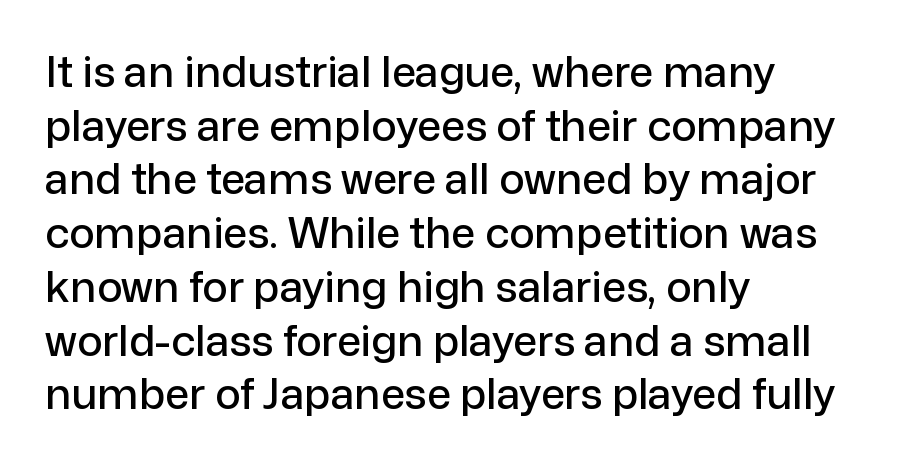
The image shows 43 px sans-serif type, upright; set left-aligned, normal line spacing (1.25x), normal letter spacing, not underlined; low stroke contrast and a medium x-height.
